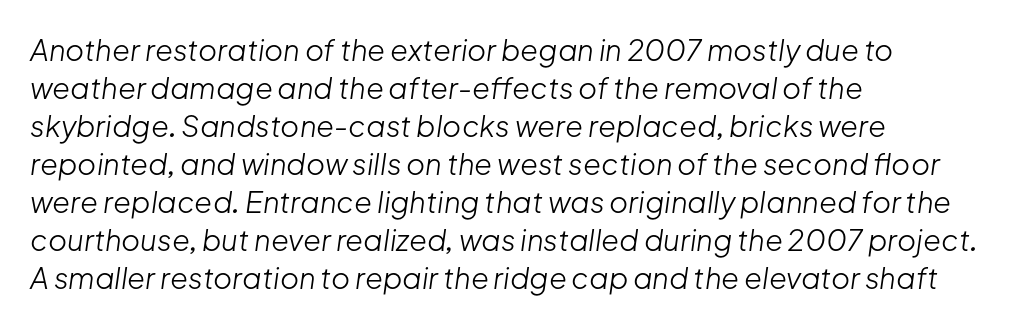
Q: Is the text bold? A: No.
Q: Is the text italic (slanted)? A: Yes, it leans right by about 8 degrees.
Q: Is the text underlined? A: No.
Q: How is the paragraph aligned? A: Left-aligned.
Q: Is the spacing between letters normal or unusually wide? A: Normal.
Q: Is the spacing between lines tight, normal or loose? A: Normal.
Q: Width (condensed, normal, or wide)? A: Normal.
Q: Stroke contrast? A: Low.
Q: x-height? A: Medium.
Q: Monospaced? A: No.
